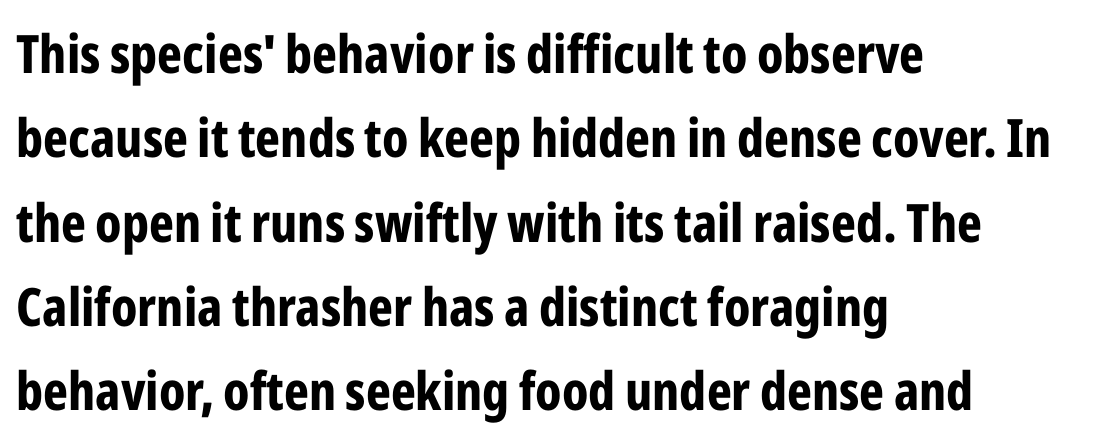
Q: Is the text bold? A: Yes.
Q: Is the text italic (slanted)? A: No, it is upright.
Q: Is the typeface a serif or a sans-serif typeface? A: Sans-serif.
Q: Is the text underlined? A: No.
Q: How is the paragraph aligned? A: Left-aligned.
Q: Is the spacing between letters normal or unusually wide? A: Normal.
Q: Is the spacing between lines tight, normal or loose? A: Normal.
Q: Width (condensed, normal, or wide)? A: Condensed.
Q: Stroke contrast? A: Low.
Q: x-height? A: Medium.
Q: Monospaced? A: No.
